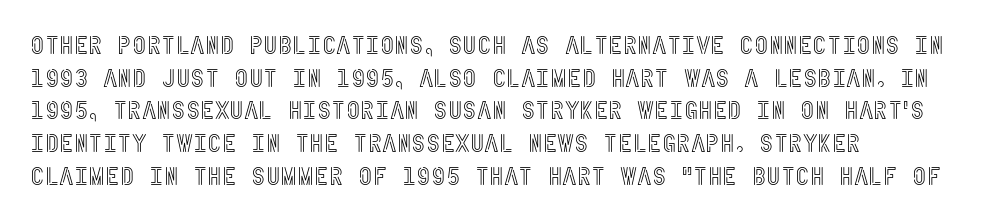
The image shows 25 px text type, upright; set left-aligned, normal line spacing (1.31x), normal letter spacing, not underlined.
